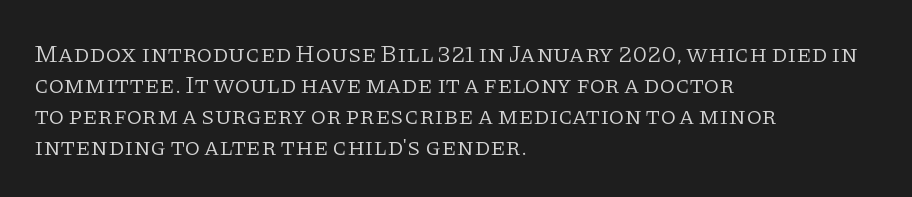
Q: Is the text bold? A: No.
Q: Is the text italic (slanted)? A: No, it is upright.
Q: Is the text underlined? A: No.
Q: How is the paragraph aligned? A: Left-aligned.
Q: Is the spacing between letters normal or unusually wide? A: Normal.
